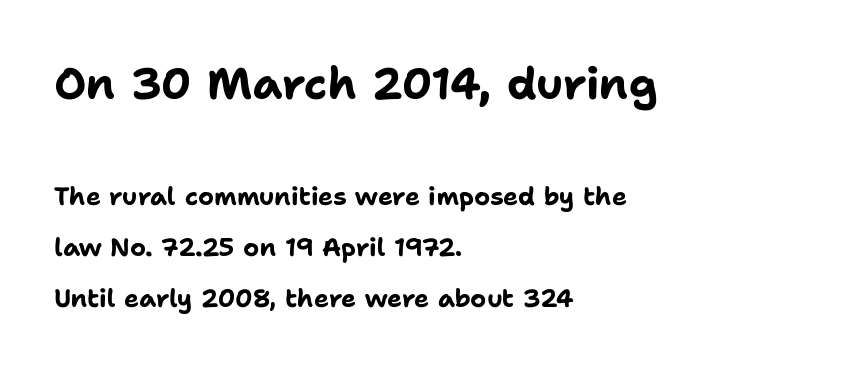
Q: Is the text bold? A: Yes.
Q: Is the text italic (slanted)? A: No, it is upright.
Q: Is the typeface a serif or a sans-serif typeface? A: Sans-serif.
Q: Is the text underlined? A: No.
Q: How is the paragraph aligned? A: Left-aligned.
Q: Is the spacing between letters normal or unusually wide? A: Normal.
Q: Is the spacing between lines tight, normal or loose? A: Loose.
Q: Which block of text is set in a larger size, the first (top) or the second (bottom)? A: The first (top) one.
Q: Width (condensed, normal, or wide)? A: Normal.
Q: Stroke contrast? A: Low.
Q: x-height? A: Medium.
Q: Monospaced? A: No.
